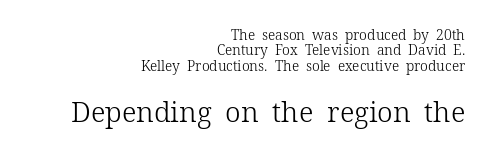
{"serif": "yes", "italic": "no", "bold": "no", "weight": "light", "width": "normal", "stroke_contrast": "low", "x_height": "medium", "monospaced": "no", "underline": "no", "align": "right", "line_spacing": "tight", "line_spacing_ratio": 1.09, "letter_spacing": "normal", "letter_spacing_em": 0.0, "larger_block": "second", "size_ratio": 2.0, "glyph_px": 28}
